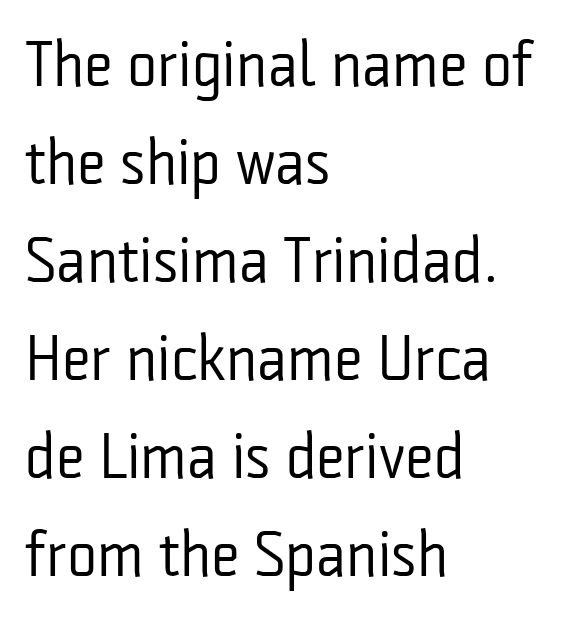
Line spacing here is normal. Bare-footed words on every line. Do the characters align in a grid? No, the font is proportional. The tracking reads as untouched default to a designer's eye. The lines in this sample share a left origin and differ only in where they stop. Upright lettering throughout.
